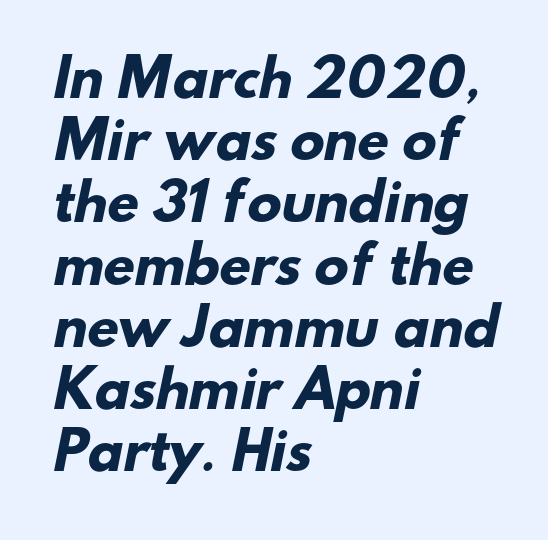
{"serif": "no", "bold": "yes", "weight": "heavy", "width": "normal", "stroke_contrast": "low", "x_height": "small", "monospaced": "no", "underline": "no", "align": "left", "line_spacing_ratio": 1.22, "letter_spacing": "normal", "letter_spacing_em": 0.0, "glyph_px": 51}
